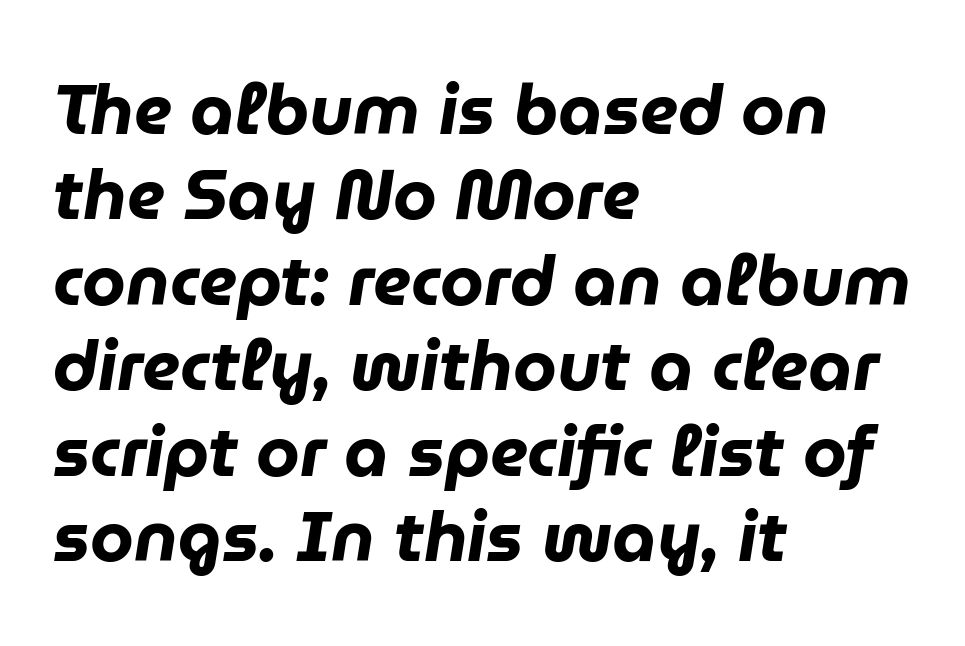
The image shows 70 px heavy type, italic (leaning right); set left-aligned, line spacing 1.22x, normal letter spacing, not underlined; low stroke contrast and a medium x-height.
